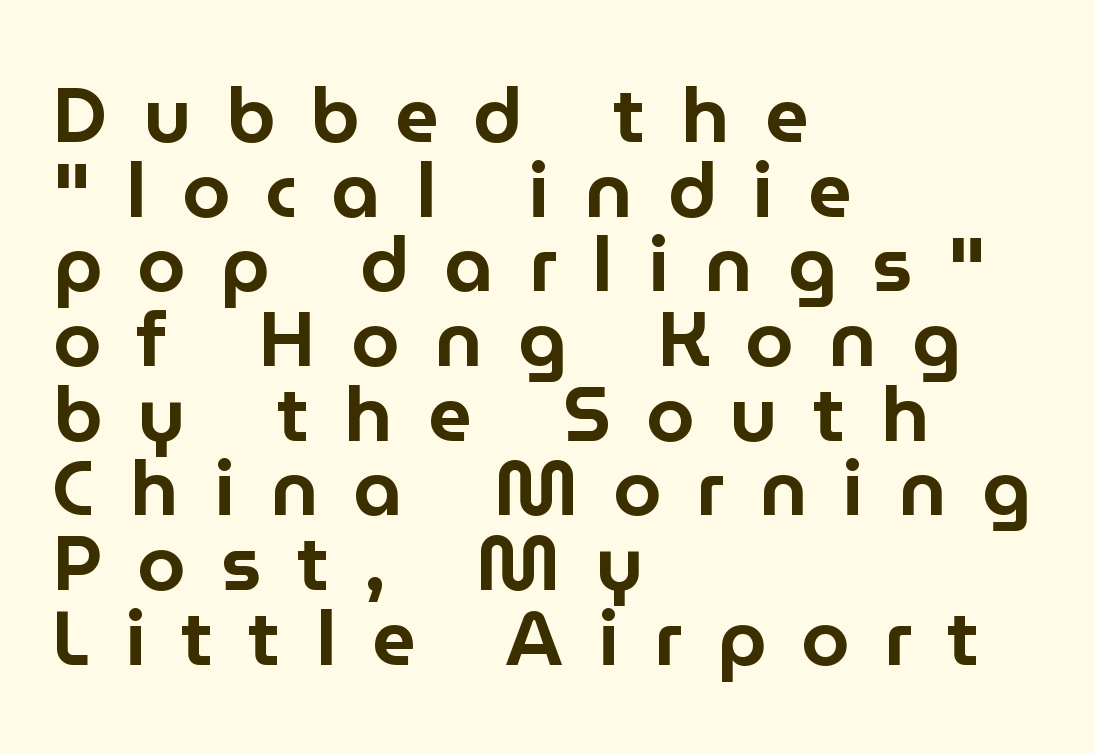
Q: Is the text italic (slanted)? A: No, it is upright.
Q: Is the typeface a serif or a sans-serif typeface? A: Sans-serif.
Q: Is the text underlined? A: No.
Q: How is the paragraph aligned? A: Left-aligned.
Q: Is the spacing between letters normal or unusually wide? A: Unusually wide.
Q: Is the spacing between lines tight, normal or loose? A: Tight.
Q: Width (condensed, normal, or wide)? A: Normal.
Q: Stroke contrast? A: Low.
Q: x-height? A: Medium.
Q: Monospaced? A: No.
